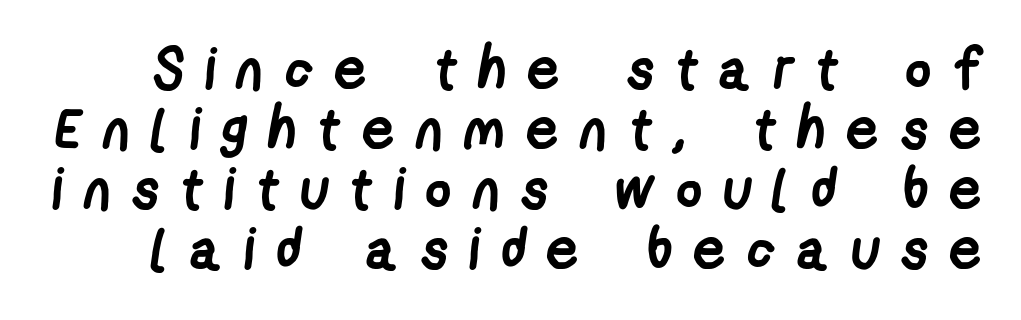
Q: Is the text bold? A: Yes.
Q: Is the typeface a serif or a sans-serif typeface? A: Sans-serif.
Q: Is the text underlined? A: No.
Q: Is the spacing between letters normal or unusually wide? A: Unusually wide.
Q: Is the spacing between lines tight, normal or loose? A: Tight.
Q: Width (condensed, normal, or wide)? A: Condensed.
Q: Stroke contrast? A: Low.
Q: x-height? A: Medium.
Q: Monospaced? A: No.
